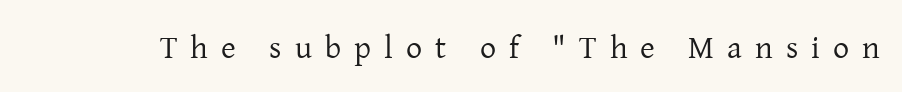
The image shows 32 px regular-weight serif type, upright; set unusually wide letter spacing (+0.41 em), not underlined; low stroke contrast and a medium x-height.
